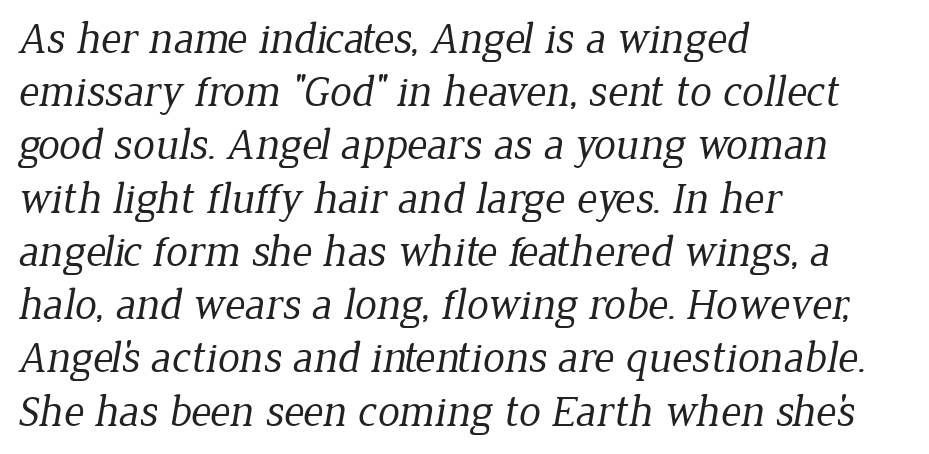
{"serif": "yes", "bold": "no", "weight": "regular", "width": "normal", "stroke_contrast": "low", "x_height": "medium", "monospaced": "no", "underline": "no", "align": "left", "line_spacing_ratio": 1.21, "letter_spacing": "normal", "letter_spacing_em": 0.0, "glyph_px": 44}
